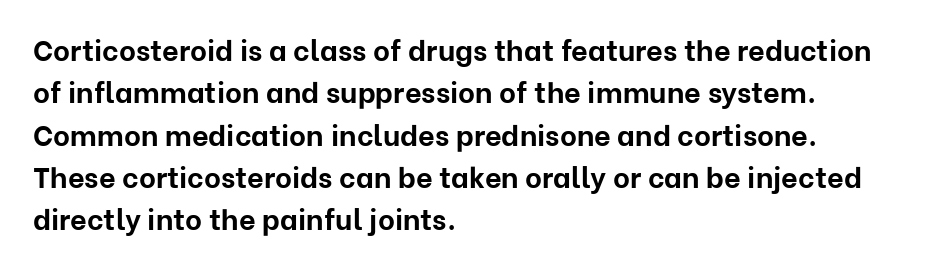
Honestly, the letter spacing is just normal — you wouldn't notice it. When letters stand straight like this, we call the style roman or upright. Unlike a traditional serif, this face leaves its strokes unadorned. The rendering uses natural spacing where letterforms have individual widths.
